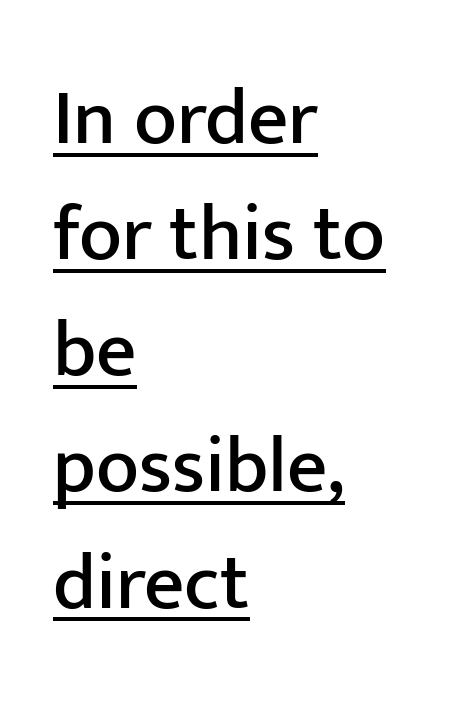
If you drew a line through each stem, it would be perfectly vertical. This sample has the flowing, uneven cadence of proportional lettering. The text block is weighted toward the left margin, trailing off unevenly rightward. This rendering leaves character spacing at its baseline value.
